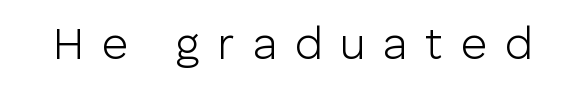
The image shows 45 px light sans-serif type, upright; set unusually wide letter spacing (+0.39 em), not underlined; low stroke contrast and a medium x-height.
